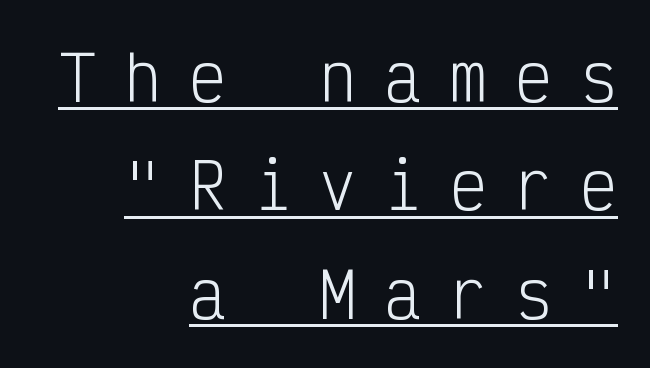
{"serif": "no", "italic": "no", "bold": "no", "weight": "light", "width": "condensed", "stroke_contrast": "low", "x_height": "medium", "monospaced": "yes", "underline": "yes", "align": "right", "line_spacing_ratio": 1.75, "letter_spacing": "wide", "letter_spacing_em": 0.45, "glyph_px": 62}
